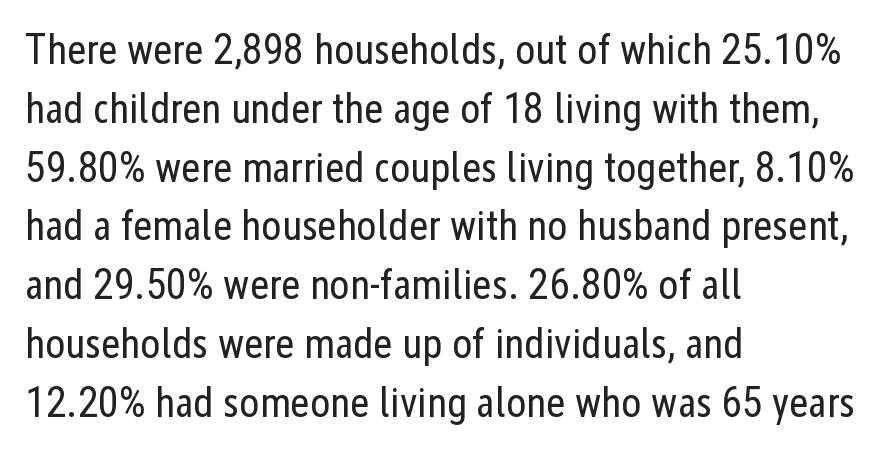
The image shows 42 px regular-weight, condensed sans-serif type, upright; set left-aligned, normal line spacing (1.4x), normal letter spacing, not underlined; low stroke contrast and a medium x-height.
